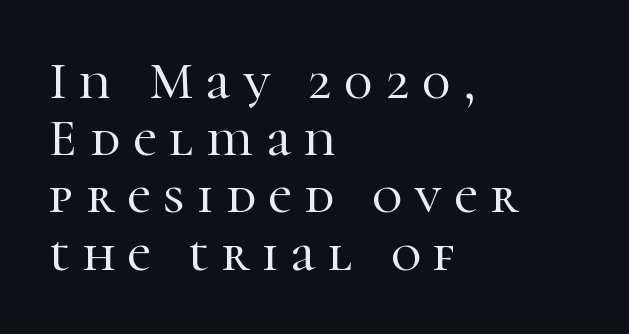
Q: Is the text italic (slanted)? A: No, it is upright.
Q: Is the typeface a serif or a sans-serif typeface? A: Serif.
Q: Is the text underlined? A: No.
Q: How is the paragraph aligned? A: Left-aligned.
Q: Is the spacing between letters normal or unusually wide? A: Unusually wide.
Q: Is the spacing between lines tight, normal or loose? A: Tight.
Q: Width (condensed, normal, or wide)? A: Normal.
Q: Stroke contrast? A: High.
Q: x-height? A: Medium.
Q: Monospaced? A: No.
